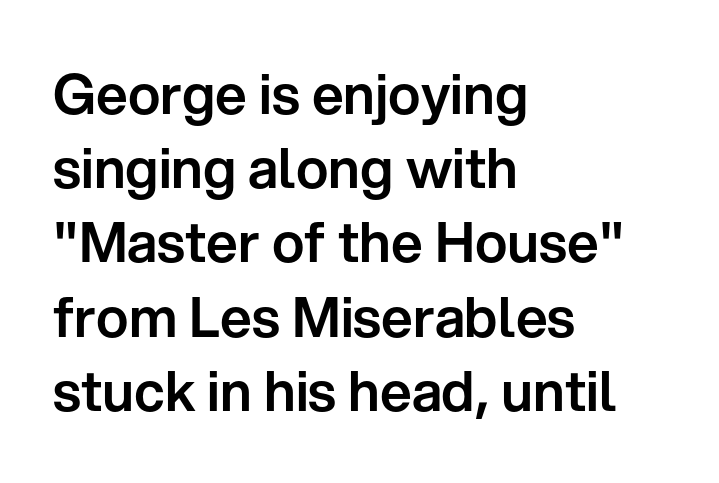
The image shows 55 px sans-serif type, upright; set left-aligned, normal line spacing (1.35x), normal letter spacing, not underlined; low stroke contrast and a medium x-height.
